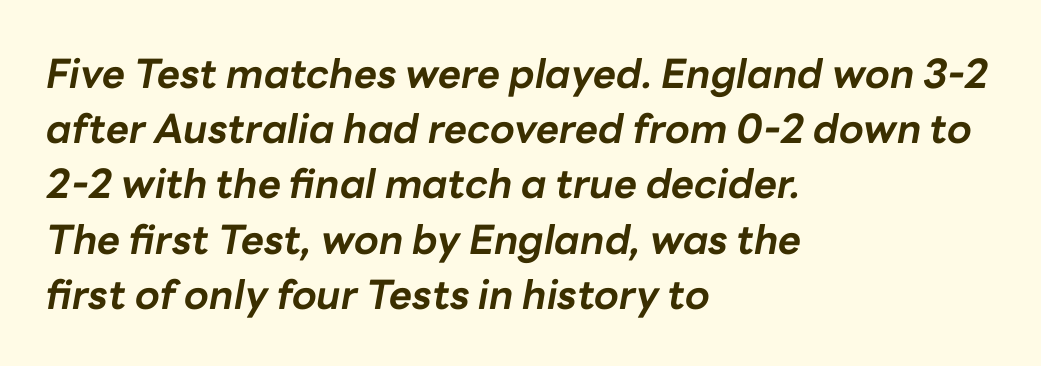
The image shows 40 px bold type, italic (leaning right); set left-aligned, normal line spacing (1.38x), normal letter spacing, not underlined; low stroke contrast and a medium x-height.
